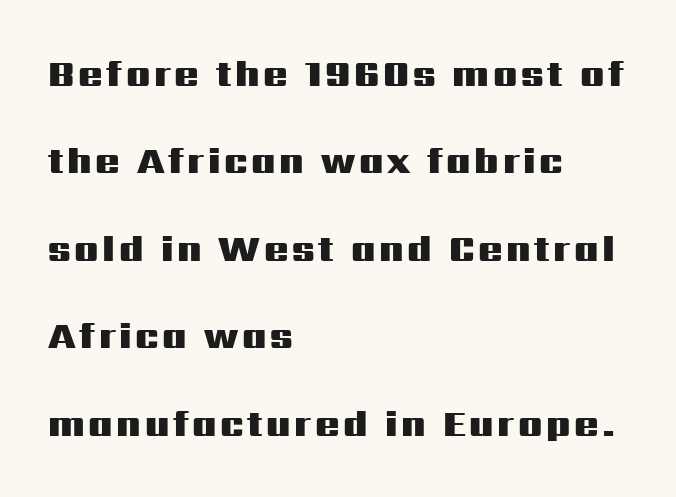
Q: Is the text bold? A: Yes.
Q: Is the text italic (slanted)? A: No, it is upright.
Q: Is the typeface a serif or a sans-serif typeface? A: Sans-serif.
Q: Is the text underlined? A: No.
Q: How is the paragraph aligned? A: Left-aligned.
Q: Is the spacing between lines tight, normal or loose? A: Loose.
Q: Width (condensed, normal, or wide)? A: Wide.
Q: Stroke contrast? A: Medium.
Q: x-height? A: Medium.
Q: Monospaced? A: No.
